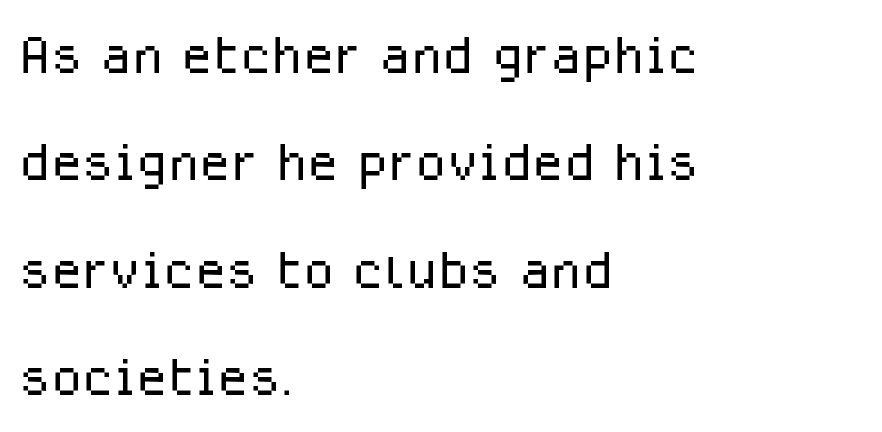
{"serif": "no", "italic": "no", "bold": "no", "weight": "light", "width": "normal", "stroke_contrast": "low", "x_height": "medium", "monospaced": "no", "underline": "no", "align": "left", "line_spacing": "normal", "line_spacing_ratio": 1.49, "letter_spacing": "normal", "letter_spacing_em": 0.0, "glyph_px": 72}
